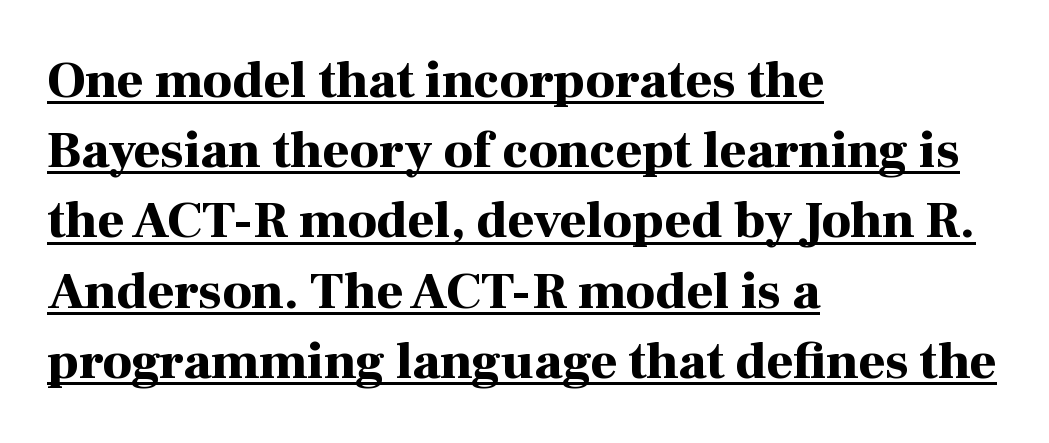
Font category for this specimen: serif. Glance below the letters and you will spot a drawn line. This is the regular roman posture of the typeface. Is the letter spacing exaggerated? No — it looks like the ordinary default.
